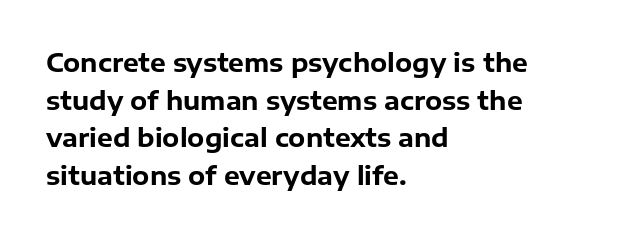
The image shows 25 px bold type, upright; set left-aligned, normal line spacing (1.51x), normal letter spacing, not underlined.
